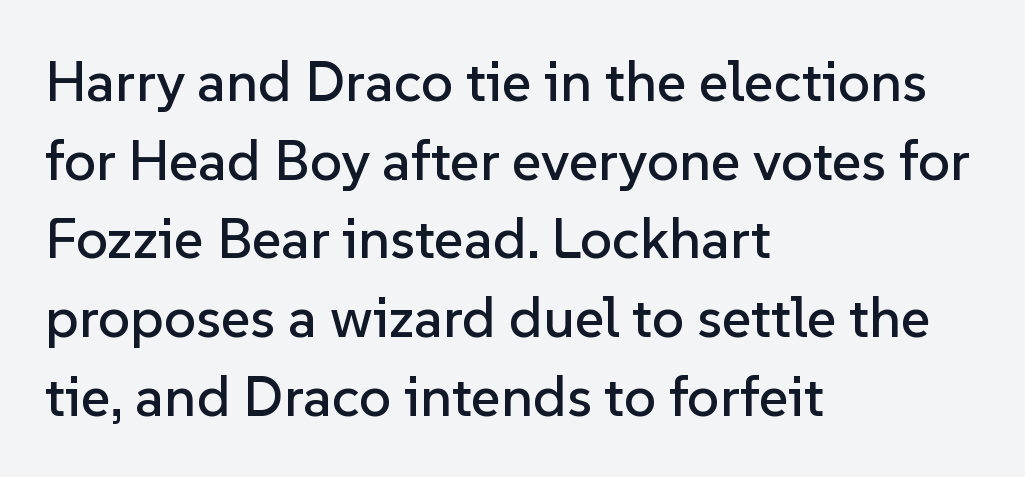
Q: Is the text italic (slanted)? A: No, it is upright.
Q: Is the typeface a serif or a sans-serif typeface? A: Sans-serif.
Q: Is the text underlined? A: No.
Q: How is the paragraph aligned? A: Left-aligned.
Q: Is the spacing between letters normal or unusually wide? A: Normal.
Q: Is the spacing between lines tight, normal or loose? A: Normal.
Q: Width (condensed, normal, or wide)? A: Normal.
Q: Stroke contrast? A: Low.
Q: x-height? A: Medium.
Q: Monospaced? A: No.
